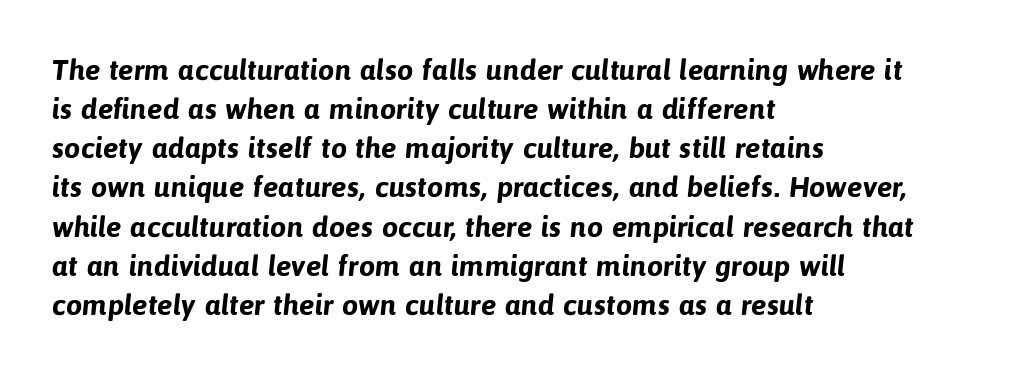
The image shows 29 px bold sans-serif type; set left-aligned, normal line spacing (1.35x), normal letter spacing, not underlined; low stroke contrast and a medium x-height.
